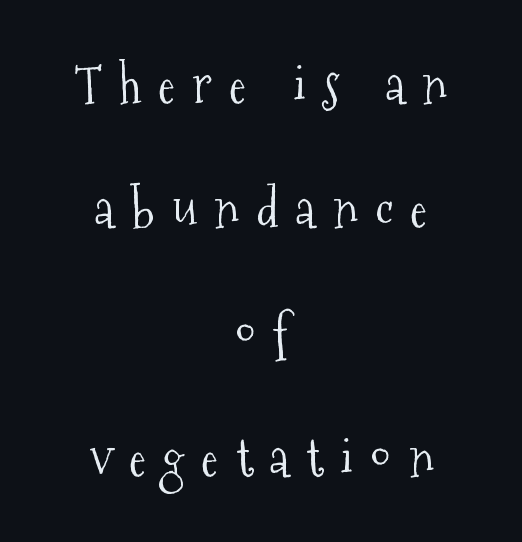
Q: Is the text bold? A: No.
Q: Is the text italic (slanted)? A: No, it is upright.
Q: Is the typeface a serif or a sans-serif typeface? A: Serif.
Q: Is the text underlined? A: No.
Q: How is the paragraph aligned? A: Centered.
Q: Is the spacing between letters normal or unusually wide? A: Unusually wide.
Q: Is the spacing between lines tight, normal or loose? A: Loose.
Q: Width (condensed, normal, or wide)? A: Condensed.
Q: Stroke contrast? A: Medium.
Q: x-height? A: Medium.
Q: Monospaced? A: No.
